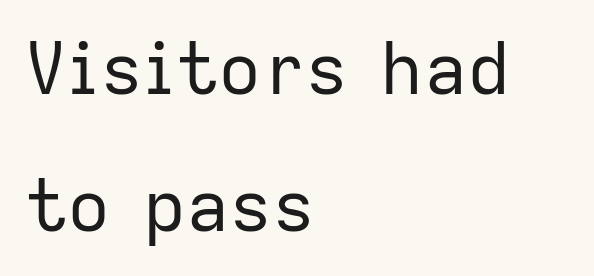
{"serif": "no", "italic": "no", "bold": "no", "weight": "regular", "width": "normal", "stroke_contrast": "low", "x_height": "medium", "monospaced": "no", "underline": "no", "align": "left", "line_spacing": "loose", "line_spacing_ratio": 1.9, "letter_spacing": "normal", "letter_spacing_em": 0.0, "glyph_px": 72}
